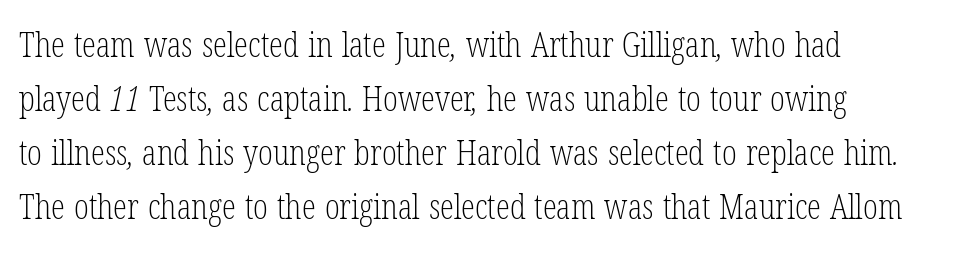
The image shows 35 px light, condensed serif type; set left-aligned, normal line spacing (1.54x), normal letter spacing, not underlined; low stroke contrast and a medium x-height.
